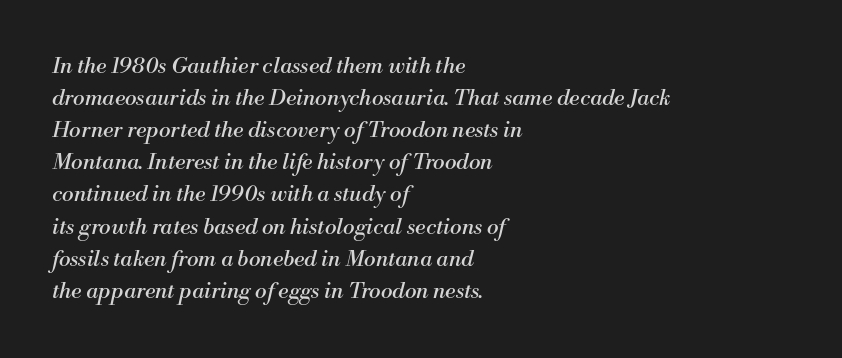
The leading is moderate, giving the passage an even texture. The font's italic variant was chosen for this text. Which margin do the lines hug? The left one — the right edge is uneven. The specimen omits any rule beneath the text block's lines.
